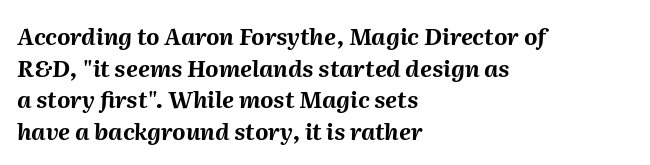
Baseline-to-baseline distance is the conventional proportion of letter height. The rendering anchors every line to the left-hand side. Descender tails drop into unmarked territory. Letter spacing: default. Compared with ordinary roman type, these characters are visibly tilted.
